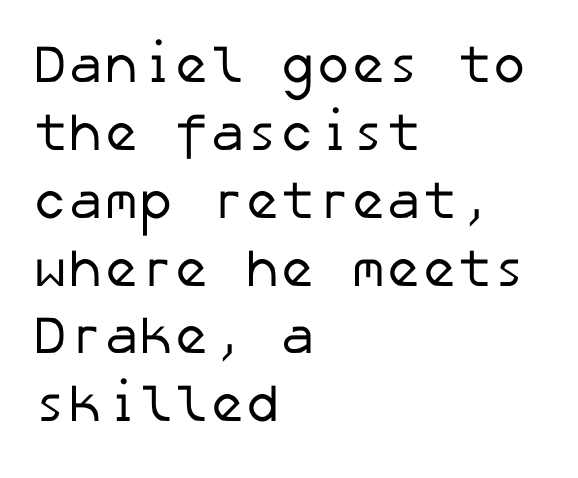
The image shows 53 px regular-weight sans-serif type; set left-aligned, normal line spacing (1.28x), normal letter spacing, not underlined; low stroke contrast and a medium x-height.
